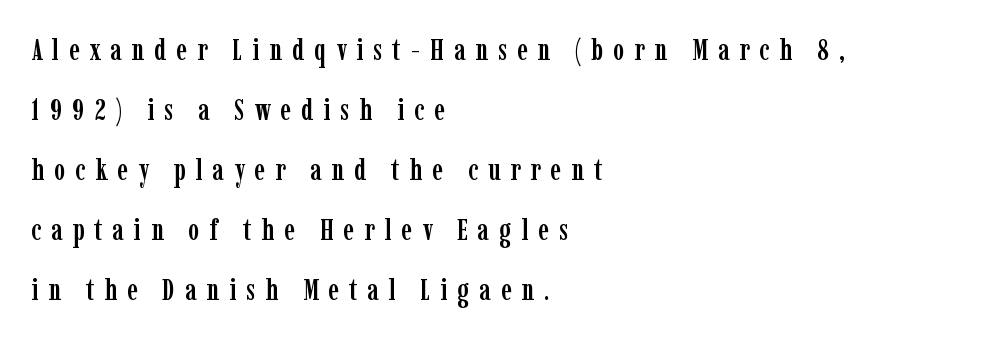
These lines were composed using upright roman letters. You could fit nearly another row in the gap between these rows. Spacing between characters has been opened up far beyond the box default. The rendering uses natural spacing where letterforms have individual widths.
